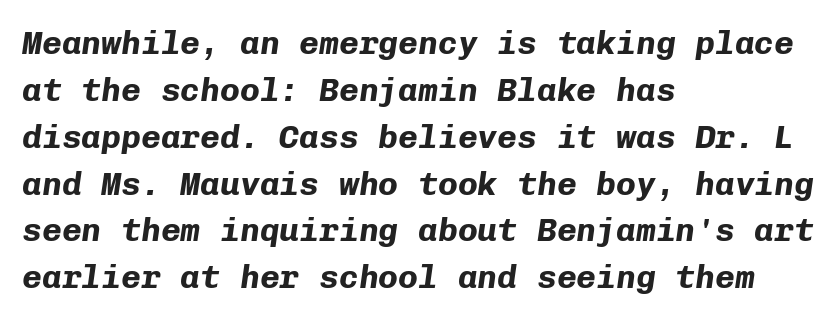
The rag falls on the right side of this text block. The zone under the glyphs is completely vacant. The whole block is typeset with a tilt. Rows of type keep a routine distance in the vertical direction. Spacing verdict: monospaced, one width for all characters. This rendering leaves character spacing at its baseline value.
